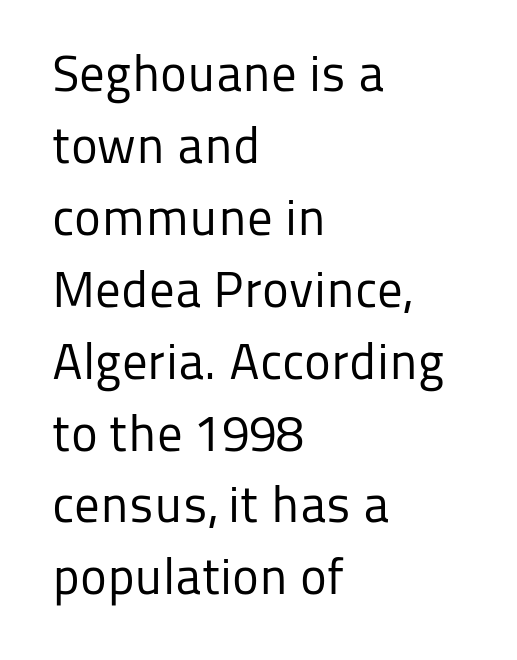
{"serif": "no", "italic": "no", "bold": "no", "weight": "regular", "width": "normal", "stroke_contrast": "low", "x_height": "medium", "monospaced": "no", "underline": "no", "align": "left", "line_spacing": "normal", "line_spacing_ratio": 1.41, "letter_spacing": "normal", "letter_spacing_em": 0.0, "glyph_px": 51}
